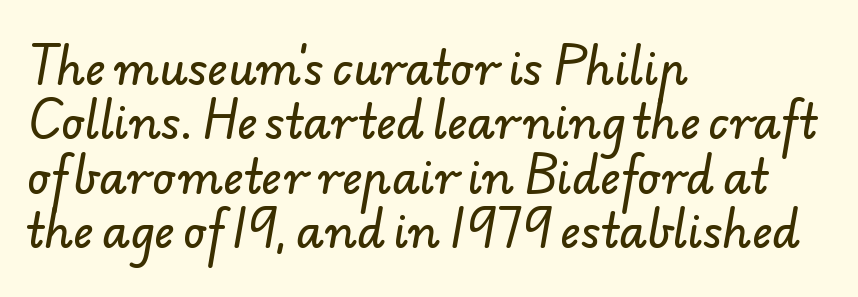
{"serif": "no", "width": "normal", "stroke_contrast": "low", "x_height": "small", "monospaced": "no", "underline": "no", "align": "left", "line_spacing_ratio": 1.21, "letter_spacing": "normal", "letter_spacing_em": 0.0, "glyph_px": 45}
